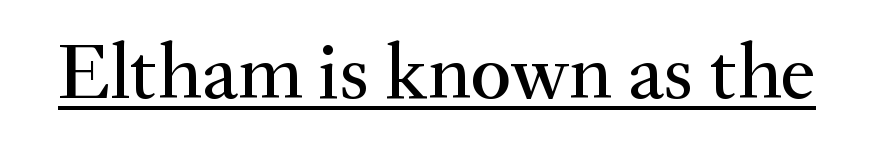
{"serif": "yes", "italic": "no", "width": "normal", "stroke_contrast": "medium", "x_height": "small", "monospaced": "no", "underline": "yes", "letter_spacing": "normal", "letter_spacing_em": 0.0, "glyph_px": 80}
